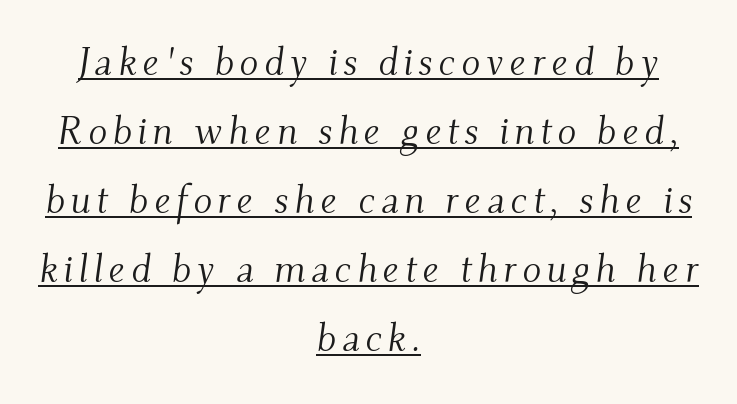
{"serif": "yes", "italic": "yes", "lean": "right", "slant_degrees": 9, "bold": "no", "weight": "light", "width": "normal", "stroke_contrast": "medium", "x_height": "small", "monospaced": "no", "underline": "yes", "align": "center", "line_spacing_ratio": 1.77, "glyph_px": 39}
